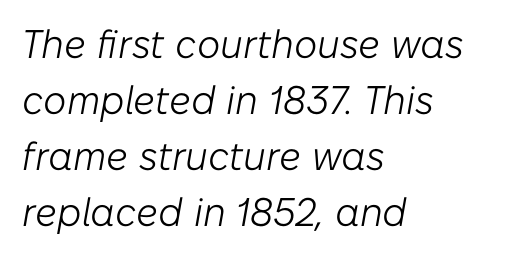
{"italic": "yes", "lean": "right", "slant_degrees": 10, "bold": "no", "weight": "light", "width": "normal", "stroke_contrast": "low", "x_height": "medium", "monospaced": "no", "underline": "no", "align": "left", "line_spacing": "normal", "line_spacing_ratio": 1.4, "letter_spacing": "normal", "letter_spacing_em": 0.0, "glyph_px": 40}
